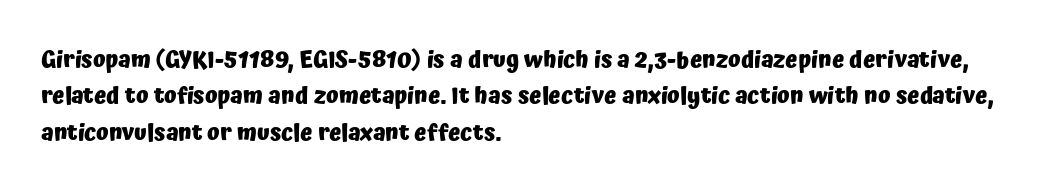
{"italic": "no", "bold": "yes", "underline": "no", "align": "left", "line_spacing": "normal", "line_spacing_ratio": 1.58, "letter_spacing": "normal", "letter_spacing_em": 0.0, "glyph_px": 23}
